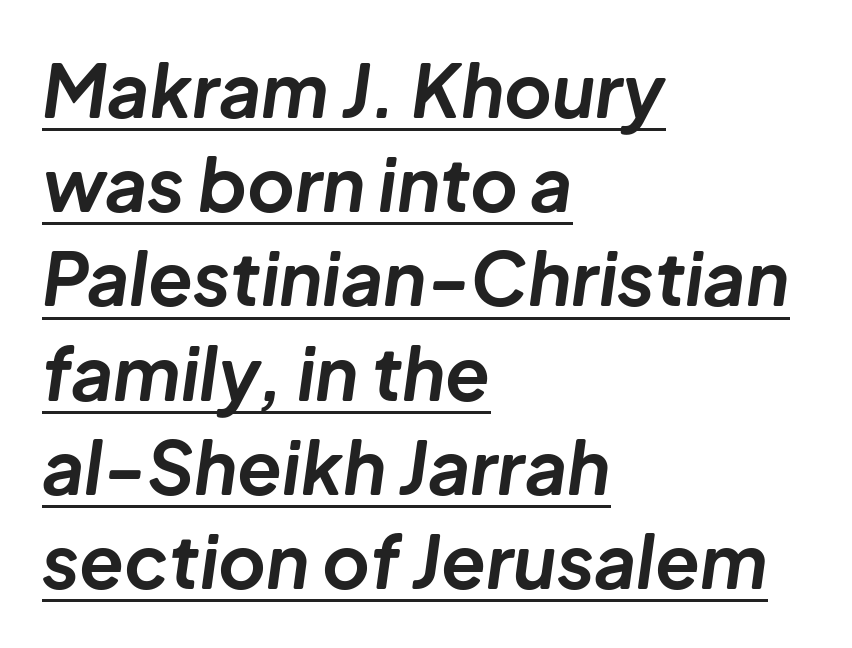
Q: Is the text bold? A: Yes.
Q: Is the text italic (slanted)? A: Yes, it leans right by about 8 degrees.
Q: Is the text underlined? A: Yes.
Q: How is the paragraph aligned? A: Left-aligned.
Q: Is the spacing between letters normal or unusually wide? A: Normal.
Q: Is the spacing between lines tight, normal or loose? A: Normal.
Q: Width (condensed, normal, or wide)? A: Normal.
Q: Stroke contrast? A: Low.
Q: x-height? A: Medium.
Q: Monospaced? A: No.
